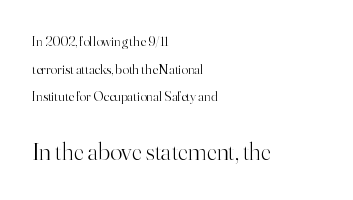
The image shows 25 px text type, upright; set left-aligned, loose line spacing (1.98x), normal letter spacing, not underlined; the second (bottom) block is 1.79x larger.
